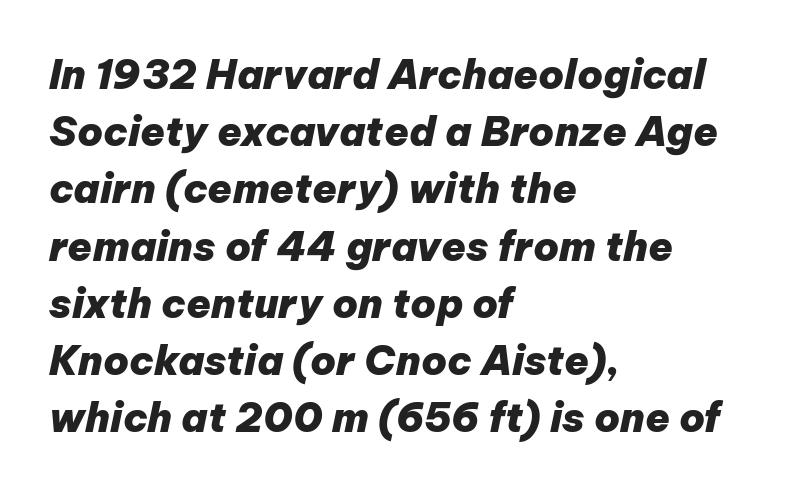
The image shows 40 px heavy type, italic (leaning right); set left-aligned, normal line spacing (1.43x), normal letter spacing, not underlined; low stroke contrast and a medium x-height.
